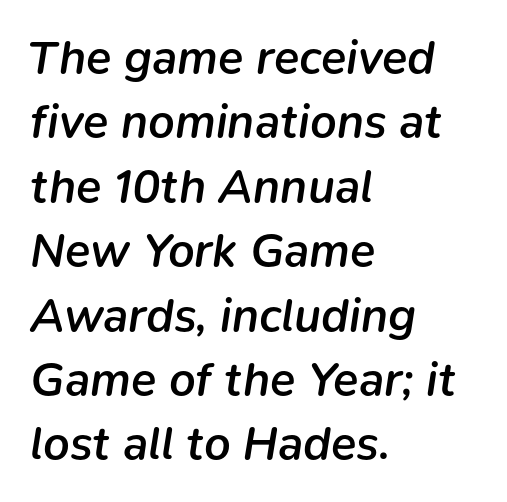
{"italic": "yes", "lean": "right", "slant_degrees": 9, "bold": "semi", "weight": "semibold", "width": "normal", "stroke_contrast": "low", "x_height": "medium", "monospaced": "no", "underline": "no", "align": "left", "line_spacing": "normal", "line_spacing_ratio": 1.37, "letter_spacing": "normal", "letter_spacing_em": 0.0, "glyph_px": 47}
